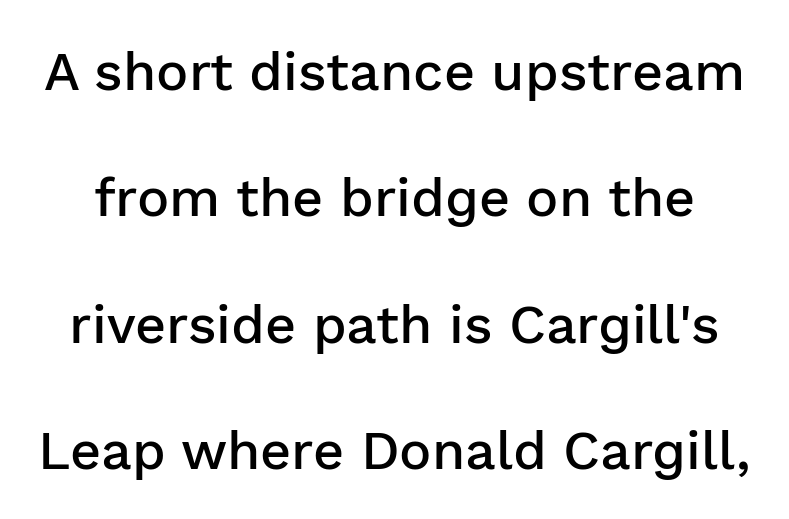
{"serif": "no", "italic": "no", "bold": "semi", "weight": "semibold", "width": "normal", "stroke_contrast": "low", "x_height": "medium", "monospaced": "no", "underline": "no", "line_spacing": "loose", "line_spacing_ratio": 2.34, "letter_spacing": "normal", "letter_spacing_em": 0.0, "glyph_px": 54}
